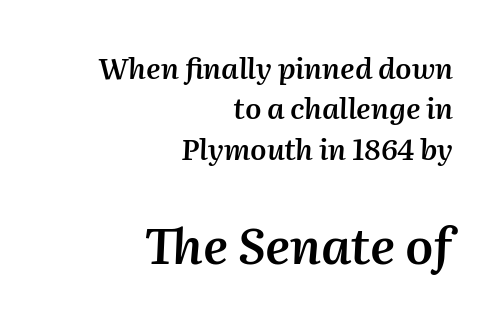
{"italic": "yes", "lean": "right", "slant_degrees": 2, "bold": "semi", "weight": "semibold", "width": "normal", "stroke_contrast": "medium", "x_height": "medium", "monospaced": "no", "underline": "no", "align": "right", "line_spacing": "normal", "line_spacing_ratio": 1.39, "letter_spacing": "normal", "letter_spacing_em": 0.0, "larger_block": "second", "size_ratio": 1.72, "glyph_px": 50}
